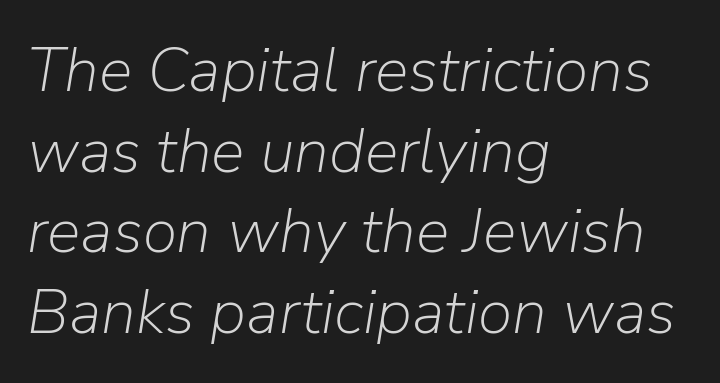
{"italic": "yes", "lean": "right", "slant_degrees": 9, "bold": "no", "weight": "light", "width": "normal", "stroke_contrast": "low", "x_height": "medium", "monospaced": "no", "underline": "no", "align": "left", "line_spacing": "normal", "line_spacing_ratio": 1.28, "letter_spacing": "normal", "letter_spacing_em": 0.0, "glyph_px": 63}
